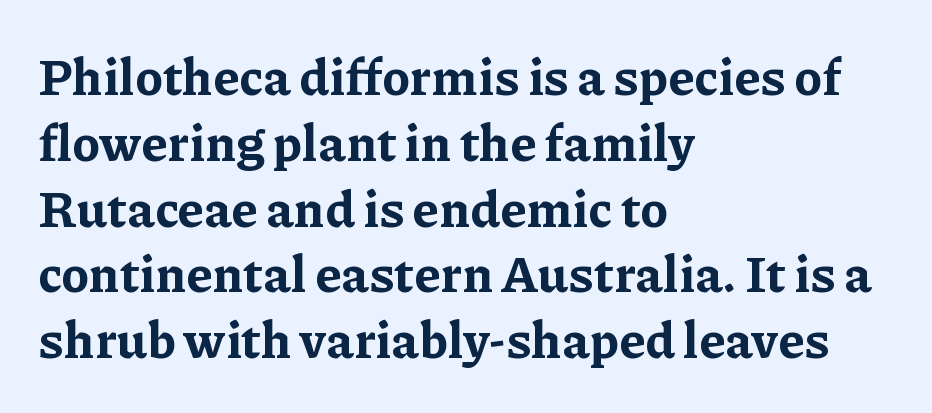
The image shows 51 px bold serif type, upright; set left-aligned, normal line spacing (1.29x), normal letter spacing, not underlined; low stroke contrast and a medium x-height.
